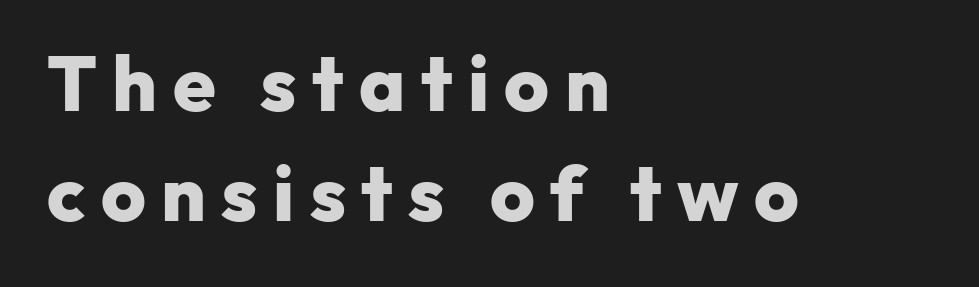
The face used here is proportionally spaced, like ordinary book or web type. Quick note: not italic, upright. Here the glyphs are tracked loosely, breaking word shapes into spaced letters. A sans-serif font was chosen for this passage.
